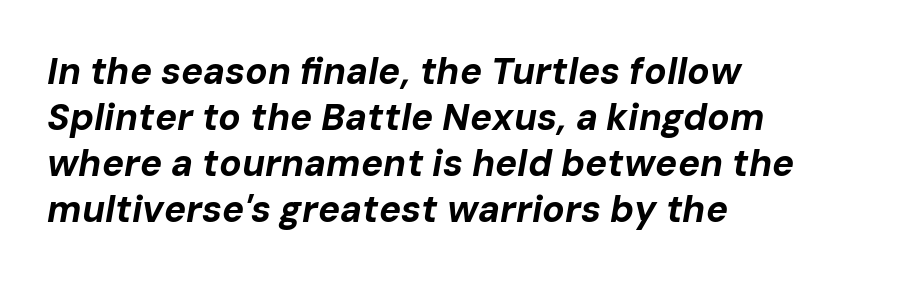
Letter spacing: default. Line beginnings align vertically; line endings do not. A clean baseline with only descenders dipping below it. Every letter is thick-stroked: bold, no question. Is the type slanted? Yes — the strokes lean at a clear angle.
